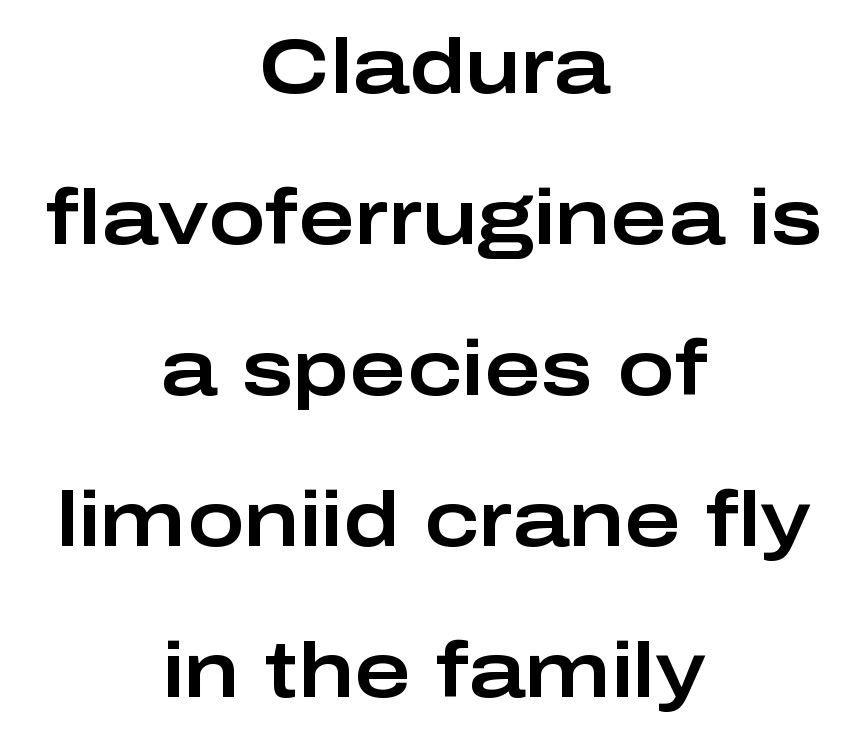
The image shows 77 px wide sans-serif type, upright; set centered, loose line spacing (1.96x), normal letter spacing, not underlined; low stroke contrast and a medium x-height.
